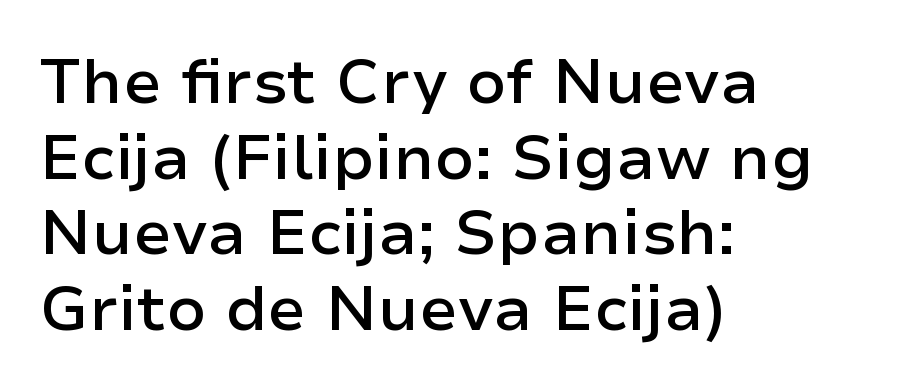
These lines are set flush left with a ragged right edge. A clean baseline with only descenders dipping below it. Spacing verdict: proportional, widths tailored to each character. The specimen reads as upright at a glance.
